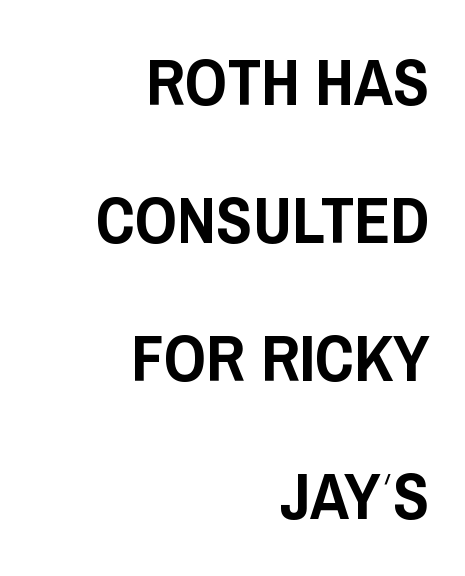
Type without underlining. Does the copy run flush right? Yes — the right margin is perfectly even. The passage shown is typed in a proportional face where columns would drift. To sum up the face: it is a sans, with no serifs.
